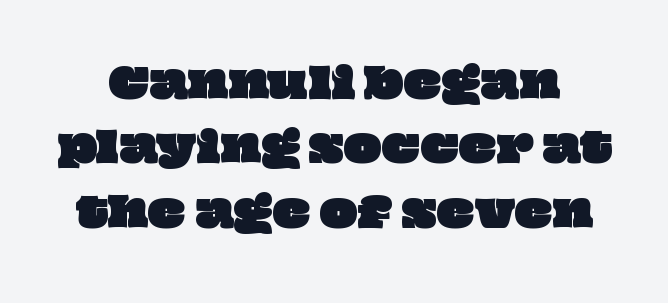
Honestly, the letter spacing is just normal — you wouldn't notice it. Rows of type keep a routine distance in the vertical direction. The space beneath each line is pristine and unruled. A typesetter would call this proportional, since set widths differ per character.
